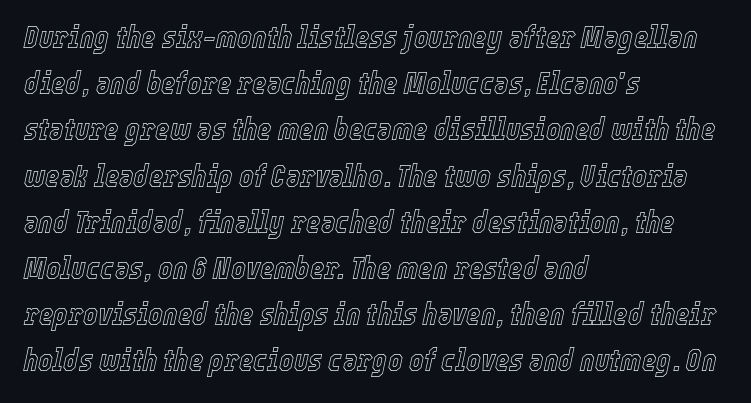
{"italic": "yes", "lean": "right", "slant_degrees": 12, "width": "condensed", "x_height": "medium", "monospaced": "no", "underline": "no", "align": "left", "line_spacing": "normal", "line_spacing_ratio": 1.49, "letter_spacing": "normal", "letter_spacing_em": 0.0, "glyph_px": 31}
